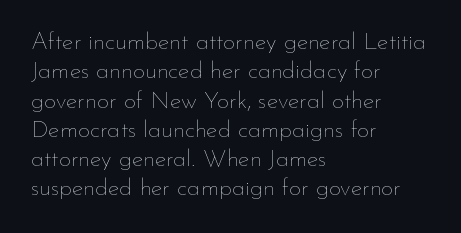
Notice how the stems are strictly vertical — no italics here. Standard letterfit; no display-style spreading of the glyphs. The space beneath each line is pristine and unruled. Counters stay open thanks to moderate or lighter strokes. A classic flush-left, rag-right setting is used for this passage.
